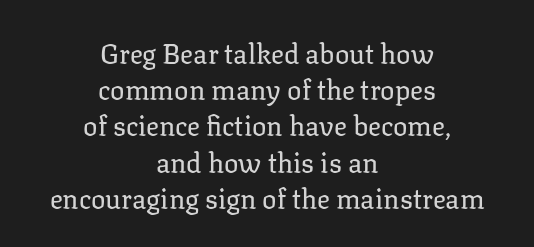
The image shows 27 px text type, upright; set centered, normal line spacing (1.34x), normal letter spacing, not underlined.
